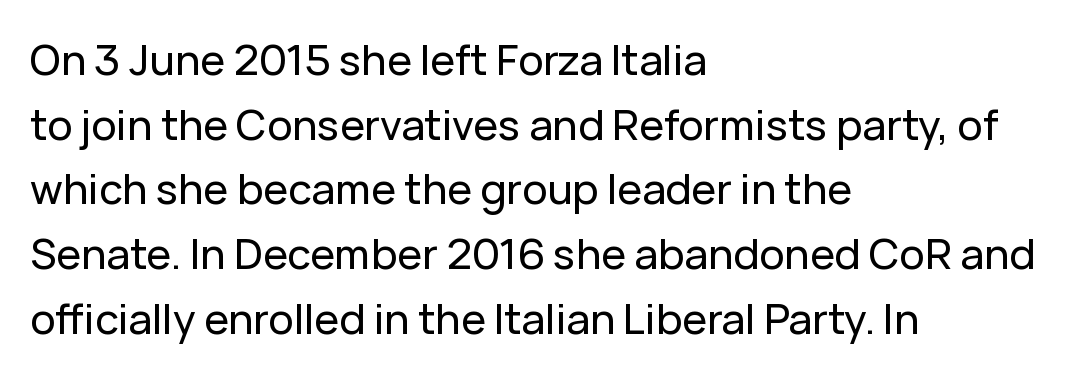
Q: Is the text italic (slanted)? A: No, it is upright.
Q: Is the typeface a serif or a sans-serif typeface? A: Sans-serif.
Q: Is the text underlined? A: No.
Q: How is the paragraph aligned? A: Left-aligned.
Q: Is the spacing between letters normal or unusually wide? A: Normal.
Q: Is the spacing between lines tight, normal or loose? A: Normal.
Q: Width (condensed, normal, or wide)? A: Normal.
Q: Stroke contrast? A: Low.
Q: x-height? A: Medium.
Q: Monospaced? A: No.
